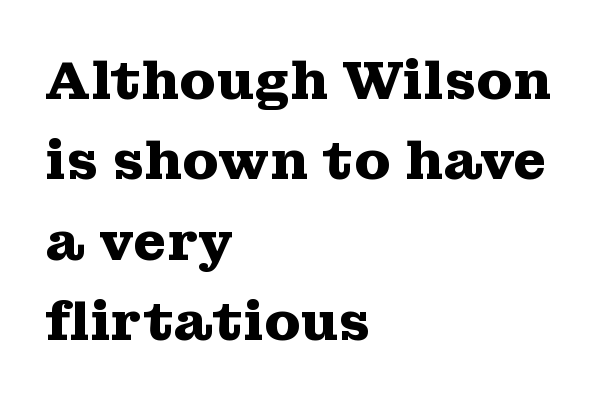
Q: Is the text bold? A: Yes.
Q: Is the text italic (slanted)? A: No, it is upright.
Q: Is the typeface a serif or a sans-serif typeface? A: Serif.
Q: Is the text underlined? A: No.
Q: How is the paragraph aligned? A: Left-aligned.
Q: Is the spacing between letters normal or unusually wide? A: Normal.
Q: Is the spacing between lines tight, normal or loose? A: Normal.
Q: Width (condensed, normal, or wide)? A: Wide.
Q: Stroke contrast? A: Medium.
Q: x-height? A: Medium.
Q: Monospaced? A: No.
